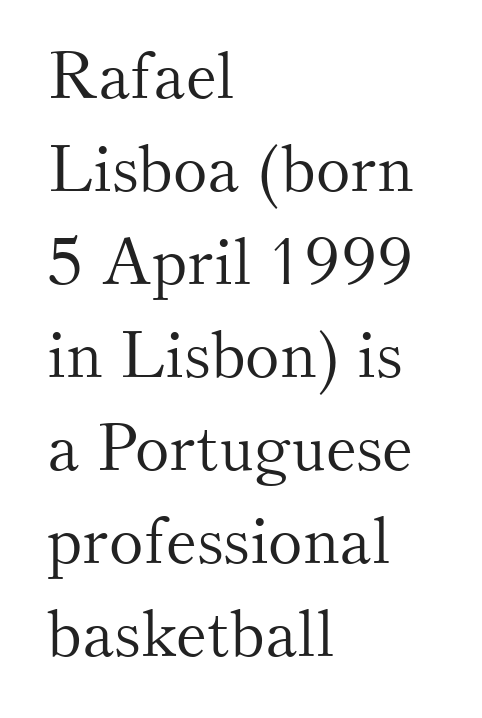
The image shows 65 px light serif type, upright; set left-aligned, normal line spacing (1.43x), normal letter spacing, not underlined; medium stroke contrast and a small x-height.
